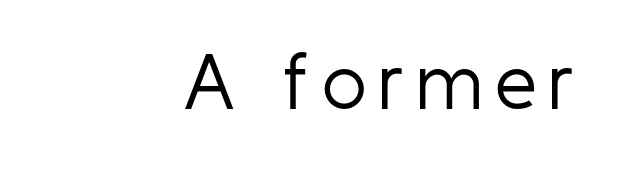
The image shows 66 px regular-weight, condensed sans-serif type, upright; set unusually wide letter spacing (+0.2 em), not underlined; low stroke contrast and a medium x-height.
